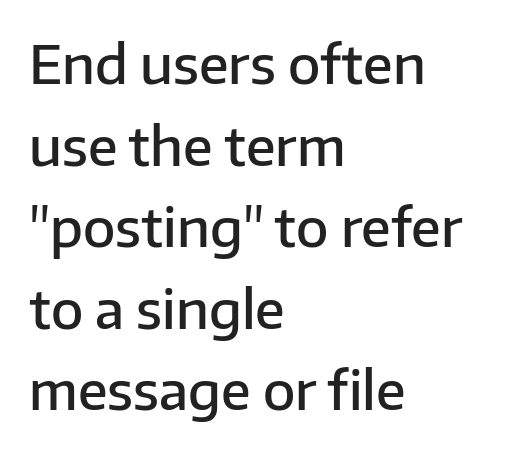
The font is running at a semibold setting, under full bold. Nope, not italic — everything's standing straight. A typesetter would call this proportional, since set widths differ per character. This rendering employs a face without finishing strokes, i.e., a sans-serif. Caption: multi-line text, flush left, ragged right. The gap between lines stays unmarked.
